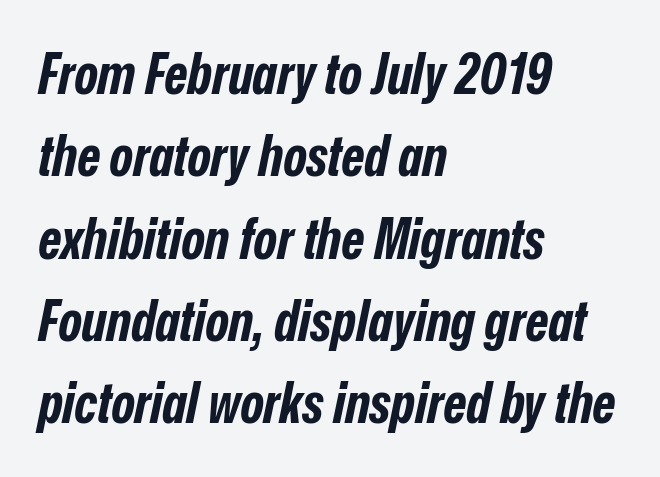
The image shows 56 px bold, condensed type, italic (leaning right); set left-aligned, normal line spacing (1.47x), normal letter spacing, not underlined; low stroke contrast and a medium x-height.
